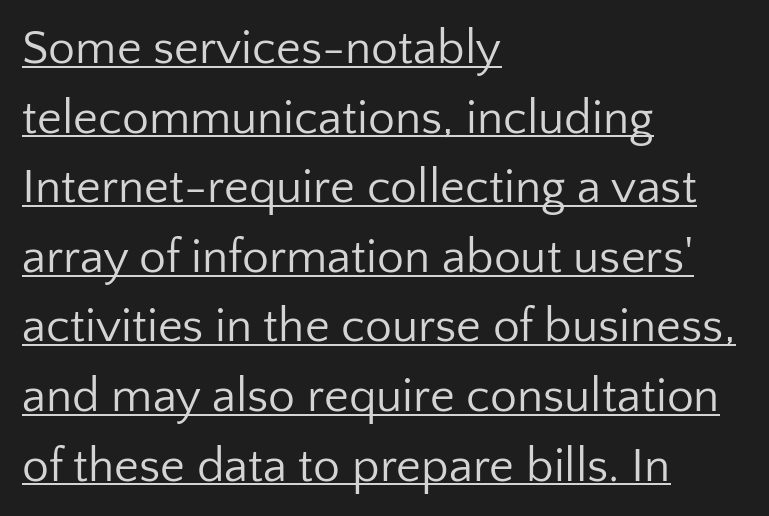
Q: Is the text bold? A: No.
Q: Is the text italic (slanted)? A: No, it is upright.
Q: Is the typeface a serif or a sans-serif typeface? A: Sans-serif.
Q: Is the text underlined? A: Yes.
Q: How is the paragraph aligned? A: Left-aligned.
Q: Is the spacing between letters normal or unusually wide? A: Normal.
Q: Is the spacing between lines tight, normal or loose? A: Normal.
Q: Width (condensed, normal, or wide)? A: Normal.
Q: Stroke contrast? A: Low.
Q: x-height? A: Medium.
Q: Monospaced? A: No.
